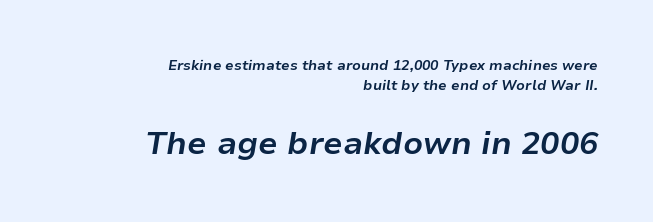
Proportional: the letters do not fall into vertical columns. You'd pick this weight for a headline — it's a proper bold. This sample uses an oblique cut, with every glyph tilted off the vertical. The typesetter chose a ragged-left arrangement here. Observe the ordinary spacing: letters are neighbours, not strangers. Has an underline been added? It has not.
